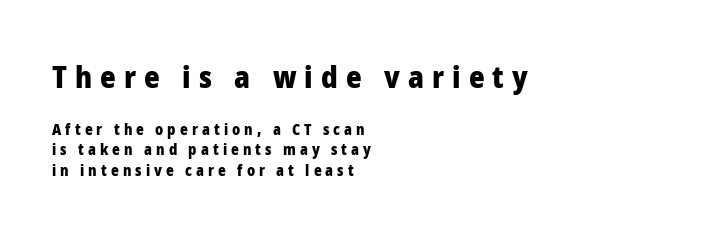
Q: Is the text bold? A: Yes.
Q: Is the text italic (slanted)? A: No, it is upright.
Q: Is the typeface a serif or a sans-serif typeface? A: Sans-serif.
Q: Is the text underlined? A: No.
Q: How is the paragraph aligned? A: Left-aligned.
Q: Is the spacing between letters normal or unusually wide? A: Unusually wide.
Q: Is the spacing between lines tight, normal or loose? A: Normal.
Q: Which block of text is set in a larger size, the first (top) or the second (bottom)? A: The first (top) one.
Q: Width (condensed, normal, or wide)? A: Normal.
Q: Stroke contrast? A: Low.
Q: x-height? A: Medium.
Q: Monospaced? A: No.
